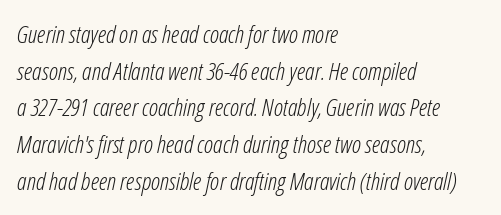
Q: Is the text bold? A: No.
Q: Is the text italic (slanted)? A: Yes, it leans right by about 12 degrees.
Q: Is the text underlined? A: No.
Q: How is the paragraph aligned? A: Left-aligned.
Q: Is the spacing between letters normal or unusually wide? A: Normal.
Q: Is the spacing between lines tight, normal or loose? A: Normal.
